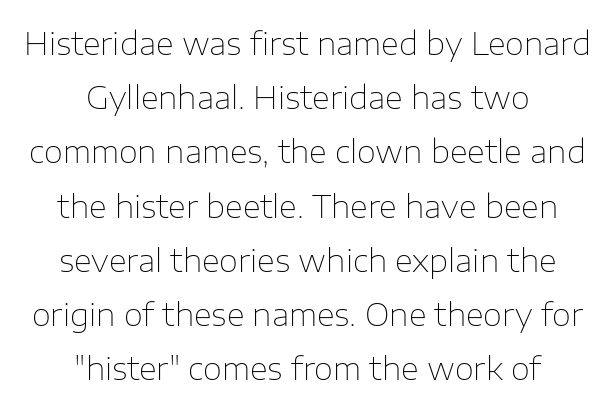
Q: Is the text bold? A: No.
Q: Is the text italic (slanted)? A: No, it is upright.
Q: Is the typeface a serif or a sans-serif typeface? A: Sans-serif.
Q: Is the text underlined? A: No.
Q: How is the paragraph aligned? A: Centered.
Q: Is the spacing between letters normal or unusually wide? A: Normal.
Q: Width (condensed, normal, or wide)? A: Normal.
Q: Stroke contrast? A: Low.
Q: x-height? A: Medium.
Q: Monospaced? A: No.
